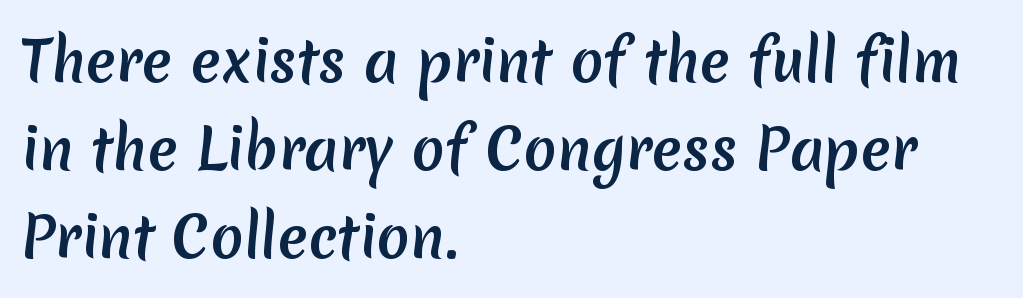
{"serif": "no", "width": "normal", "stroke_contrast": "medium", "x_height": "medium", "monospaced": "no", "underline": "no", "align": "left", "line_spacing": "normal", "line_spacing_ratio": 1.6, "letter_spacing": "normal", "letter_spacing_em": 0.0, "glyph_px": 55}
